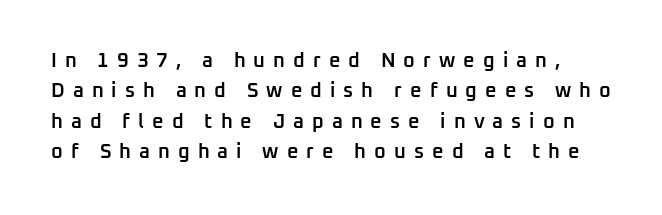
Q: Is the text bold? A: Semi-bold.
Q: Is the text italic (slanted)? A: No, it is upright.
Q: Is the text underlined? A: No.
Q: Is the spacing between letters normal or unusually wide? A: Unusually wide.
Q: Is the spacing between lines tight, normal or loose? A: Normal.
